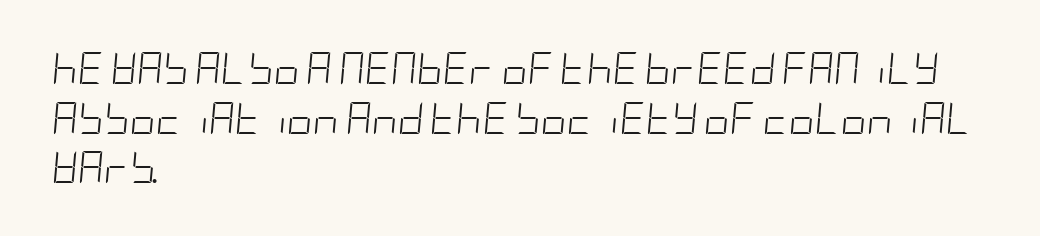
The image shows 32 px light, condensed type, italic (leaning right); set left-aligned, normal line spacing (1.55x), normal letter spacing, not underlined; low stroke contrast and a large x-height.
